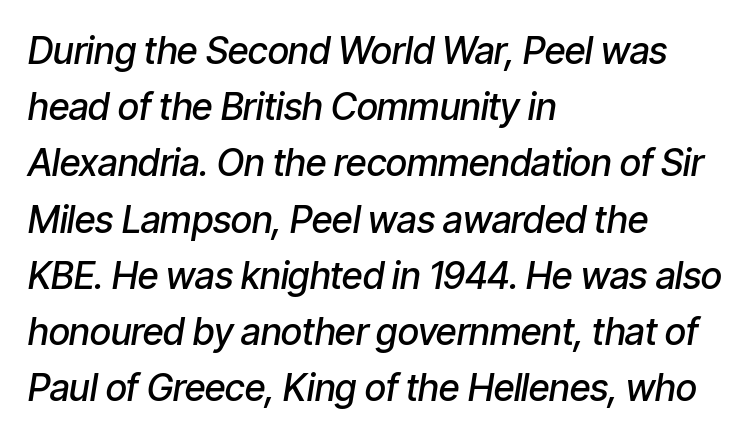
The image shows 37 px semibold, condensed type, italic (leaning right); set left-aligned, normal line spacing (1.52x), normal letter spacing, not underlined; low stroke contrast and a medium x-height.
